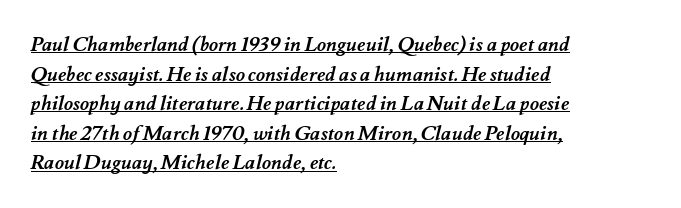
{"bold": "yes", "underline": "yes", "align": "left", "line_spacing": "normal", "line_spacing_ratio": 1.48, "letter_spacing": "normal", "letter_spacing_em": 0.0, "glyph_px": 20}
